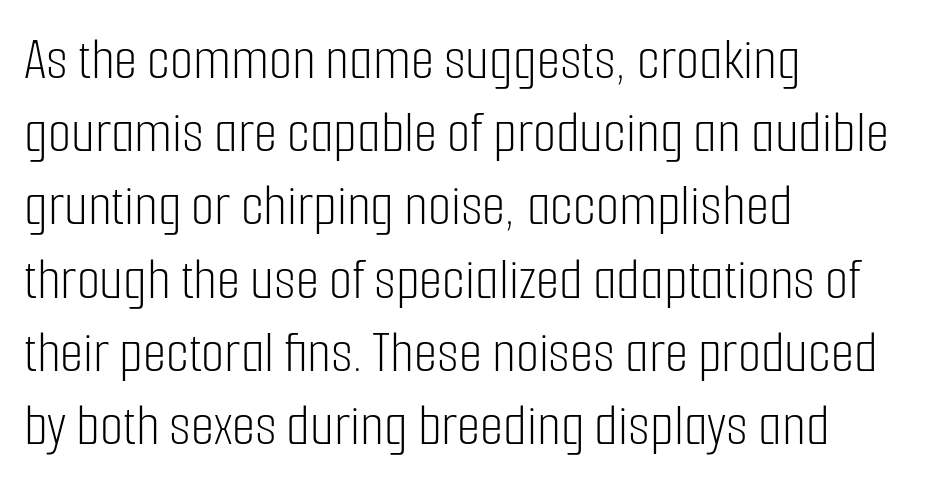
Q: Is the text bold? A: No.
Q: Is the text italic (slanted)? A: No, it is upright.
Q: Is the typeface a serif or a sans-serif typeface? A: Sans-serif.
Q: Is the text underlined? A: No.
Q: How is the paragraph aligned? A: Left-aligned.
Q: Is the spacing between letters normal or unusually wide? A: Normal.
Q: Width (condensed, normal, or wide)? A: Condensed.
Q: Stroke contrast? A: Low.
Q: x-height? A: Medium.
Q: Monospaced? A: No.
